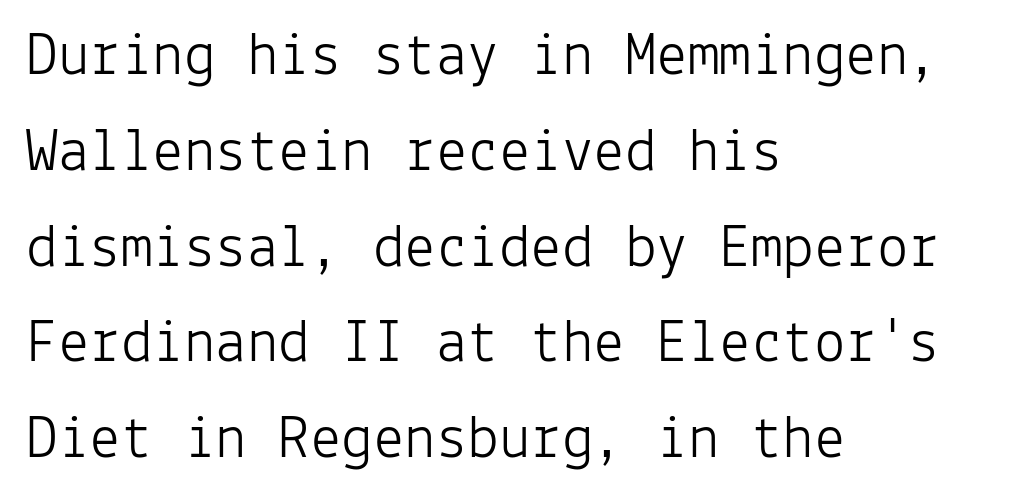
Q: Is the text bold? A: No.
Q: Is the text italic (slanted)? A: No, it is upright.
Q: Is the typeface a serif or a sans-serif typeface? A: Sans-serif.
Q: Is the text underlined? A: No.
Q: How is the paragraph aligned? A: Left-aligned.
Q: Is the spacing between letters normal or unusually wide? A: Normal.
Q: Is the spacing between lines tight, normal or loose? A: Normal.
Q: Width (condensed, normal, or wide)? A: Normal.
Q: Stroke contrast? A: Low.
Q: x-height? A: Medium.
Q: Monospaced? A: Yes.
